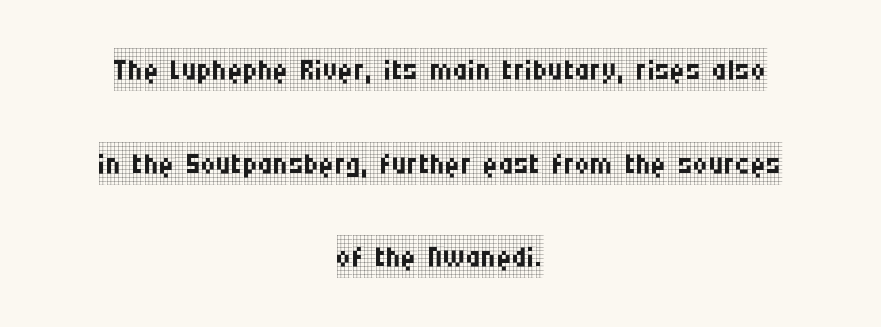
Q: Is the text bold? A: No.
Q: Is the text italic (slanted)? A: No, it is upright.
Q: Is the typeface a serif or a sans-serif typeface? A: Serif.
Q: Is the text underlined? A: No.
Q: How is the paragraph aligned? A: Centered.
Q: Is the spacing between letters normal or unusually wide? A: Normal.
Q: Is the spacing between lines tight, normal or loose? A: Loose.
Q: Width (condensed, normal, or wide)? A: Condensed.
Q: Stroke contrast? A: Low.
Q: x-height? A: Large.
Q: Monospaced? A: No.
